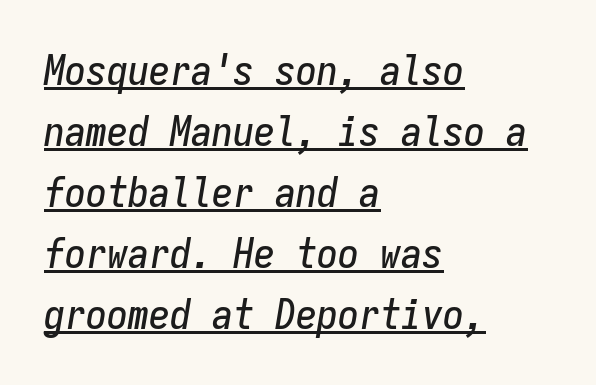
Nothing unusual about the tracking: characters are spaced as the font intends. This is oblique type, the kind used for emphasis or titles. If you drew a ruler down the left edge, every line would touch it. Normally led — the rows are evenly, conventionally spaced. Note the uniform advance width — an 'i' takes as much space as an 'm'. Beneath each row of characters lies a ruled line.
